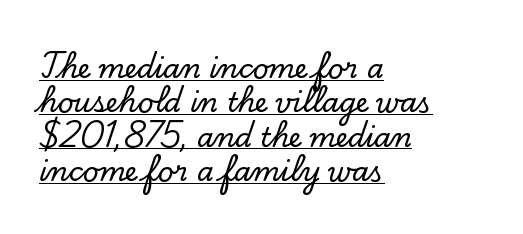
Casual observation: everything's shoved over to the left. A typesetter would call this zero additional tracking. Compared with undecorated copy, this sample adds a rule below the words. Each new line begins a customary step beneath the previous one.
